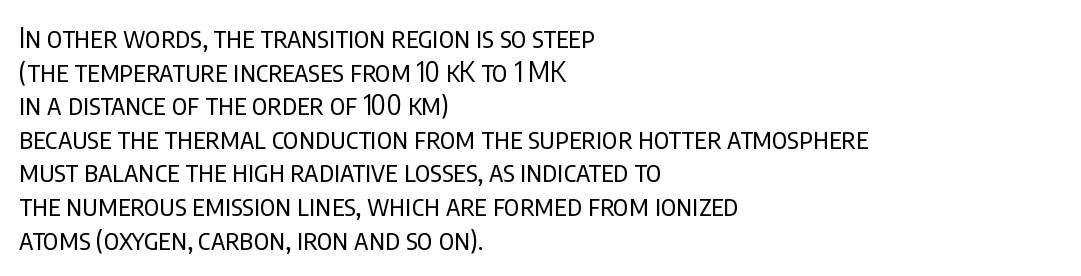
Q: Is the text bold? A: No.
Q: Is the text italic (slanted)? A: No, it is upright.
Q: Is the typeface a serif or a sans-serif typeface? A: Sans-serif.
Q: Is the text underlined? A: No.
Q: How is the paragraph aligned? A: Left-aligned.
Q: Is the spacing between letters normal or unusually wide? A: Normal.
Q: Width (condensed, normal, or wide)? A: Condensed.
Q: Stroke contrast? A: Low.
Q: x-height? A: Large.
Q: Monospaced? A: No.
